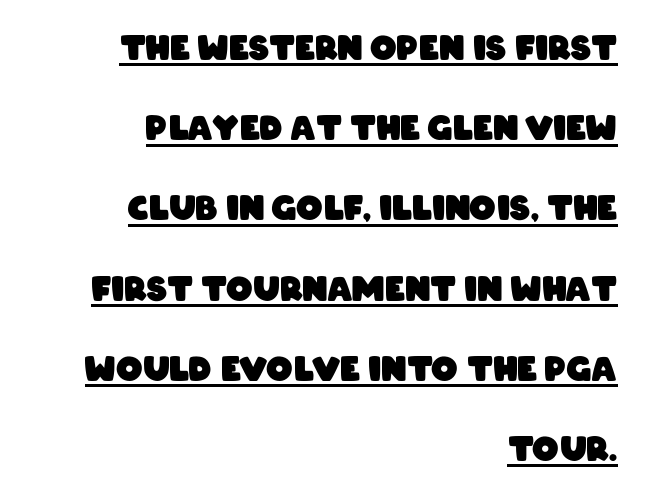
The paragraph shown leans on its right margin. Does the leading feel generous? Absolutely, it's lavish. Do the characters align in a grid? No, the font is proportional. Unlike a traditional serif, this face leaves its strokes unadorned.
